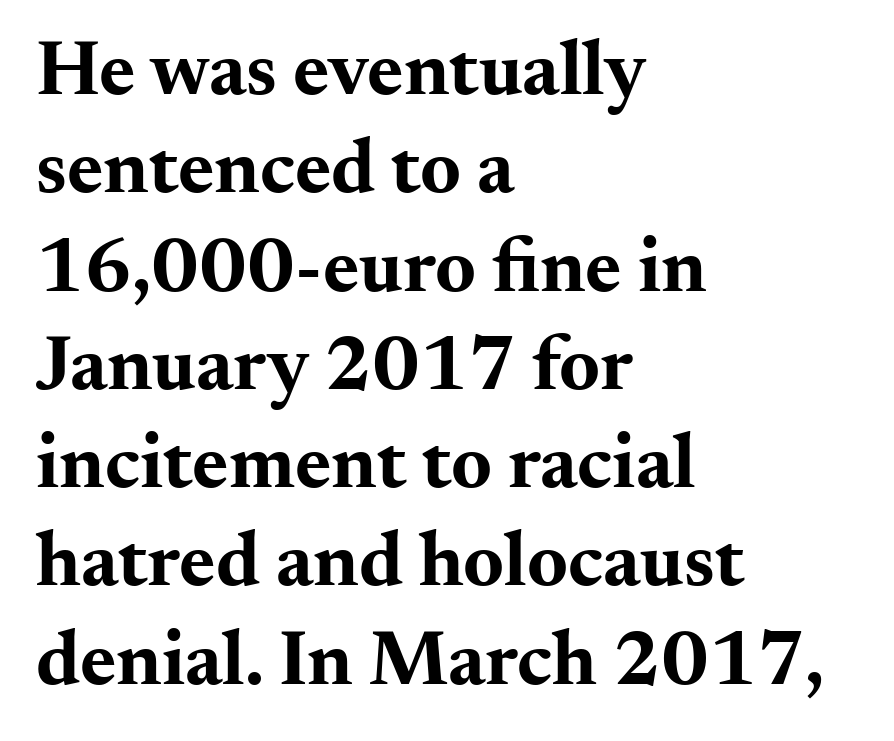
The image shows 78 px bold, wide serif type, upright; set left-aligned, normal line spacing (1.26x), normal letter spacing, not underlined; medium stroke contrast and a small x-height.
